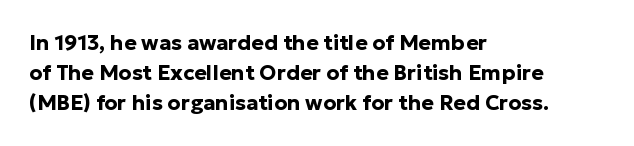
Emphasis by weight is at full strength: bold. Compared with typical body copy, the letter spacing here is the same. The passage shown is not underscored anywhere. Each new line begins a customary step beneath the previous one.
